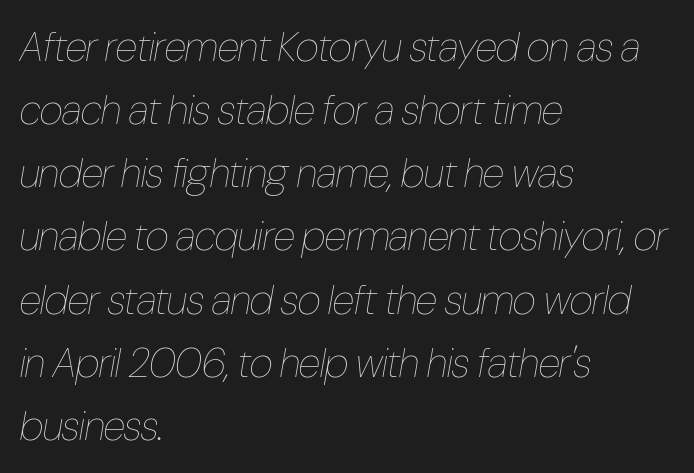
The foot of each line stays bare and open. Each word holds together tightly as a unit, with standard inter-letter gaps. The text carries the slant typical of an italic or oblique font. Caption: multi-line text, flush left, ragged right. The cut favours lightness, reaching ordinary text weight at its darkest. Is this a fixed-width face? No — the glyphs have proportional, varying widths.
